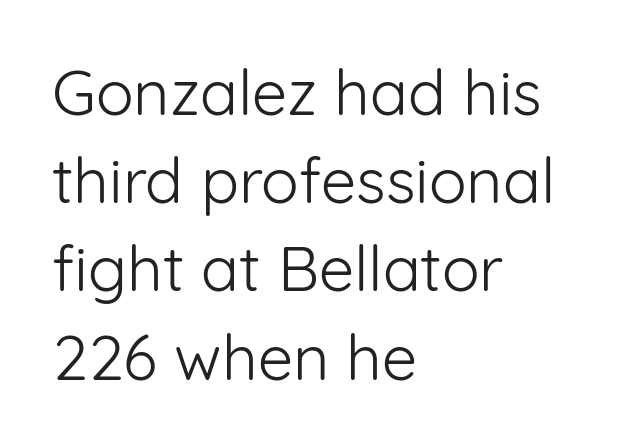
Q: Is the text bold? A: No.
Q: Is the text italic (slanted)? A: No, it is upright.
Q: Is the typeface a serif or a sans-serif typeface? A: Sans-serif.
Q: Is the text underlined? A: No.
Q: How is the paragraph aligned? A: Left-aligned.
Q: Is the spacing between letters normal or unusually wide? A: Normal.
Q: Is the spacing between lines tight, normal or loose? A: Normal.
Q: Width (condensed, normal, or wide)? A: Normal.
Q: Stroke contrast? A: Low.
Q: x-height? A: Medium.
Q: Monospaced? A: No.
